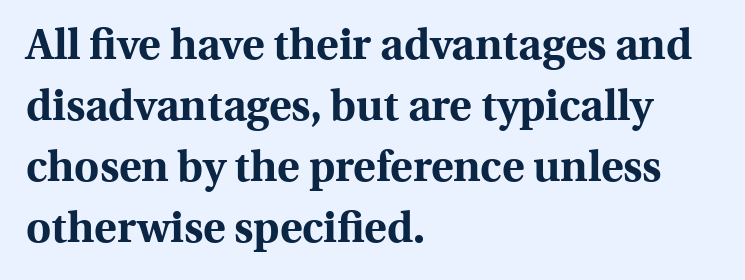
Every character sits straight up, as roman type does. The zone under the glyphs is completely vacant. Weight check: bold — yes, fully. Think of a printed novel: that variable character pitch is what you see here. Font category for this specimen: serif. The rendering anchors every line to the left-hand side.
